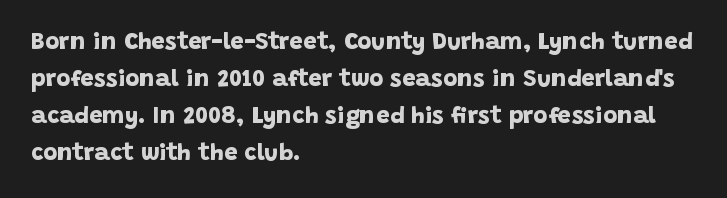
The image shows 24 px bold type; set left-aligned, normal line spacing (1.54x), normal letter spacing, not underlined.
